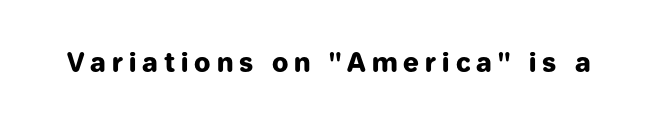
{"italic": "no", "bold": "yes", "underline": "no", "letter_spacing": "wide", "letter_spacing_em": 0.23, "glyph_px": 26}
